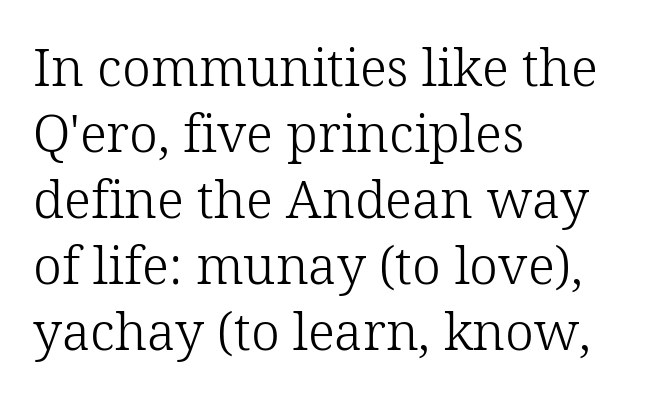
{"serif": "yes", "italic": "no", "bold": "no", "weight": "light", "width": "normal", "stroke_contrast": "low", "x_height": "medium", "monospaced": "no", "underline": "no", "align": "left", "line_spacing": "normal", "line_spacing_ratio": 1.27, "letter_spacing": "normal", "letter_spacing_em": 0.0, "glyph_px": 52}
